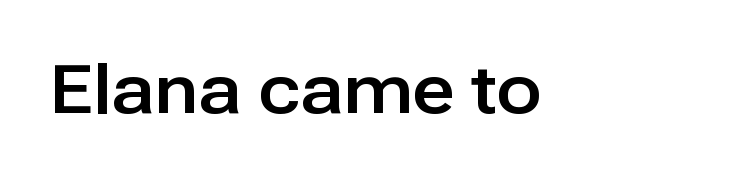
Q: Is the text italic (slanted)? A: No, it is upright.
Q: Is the typeface a serif or a sans-serif typeface? A: Sans-serif.
Q: Is the text underlined? A: No.
Q: Is the spacing between letters normal or unusually wide? A: Normal.
Q: Width (condensed, normal, or wide)? A: Normal.
Q: Stroke contrast? A: Low.
Q: x-height? A: Medium.
Q: Monospaced? A: No.
